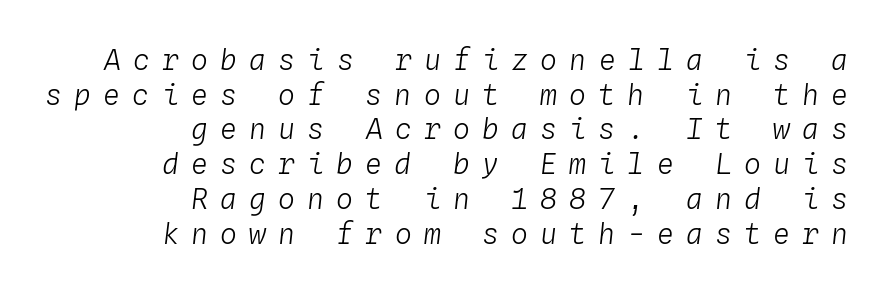
Q: Is the text bold? A: No.
Q: Is the text italic (slanted)? A: Yes, it leans right by about 4 degrees.
Q: Is the text underlined? A: No.
Q: How is the paragraph aligned? A: Right-aligned.
Q: Is the spacing between letters normal or unusually wide? A: Unusually wide.
Q: Width (condensed, normal, or wide)? A: Normal.
Q: Stroke contrast? A: Low.
Q: x-height? A: Medium.
Q: Monospaced? A: Yes.
